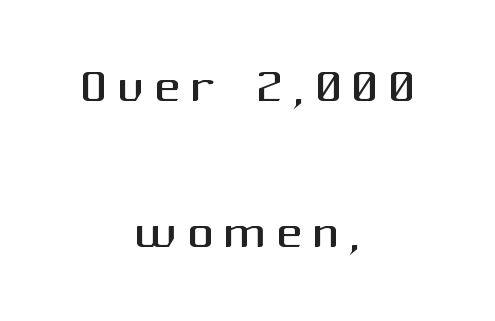
Varying glyph widths throughout — classic text-font behaviour. Serif or sans? Sans — the stroke terminals are bare. Vertical spacing — loose. The letters look calm and open, with moderate or lighter stems. Is there any slant? The stems are plumb. The strip under each line holds only bare page.
